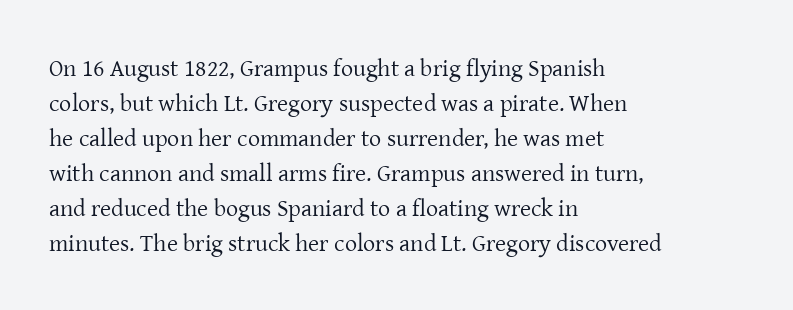
{"italic": "no", "bold": "no", "underline": "no", "align": "left", "line_spacing": "normal", "line_spacing_ratio": 1.46, "letter_spacing": "normal", "letter_spacing_em": 0.0, "glyph_px": 24}
